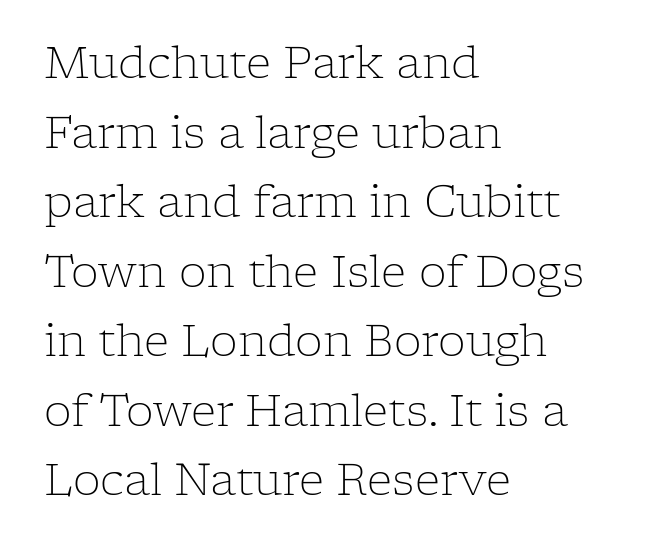
The image shows 44 px light serif type, upright; set left-aligned, normal line spacing (1.58x), normal letter spacing, not underlined; low stroke contrast and a medium x-height.
